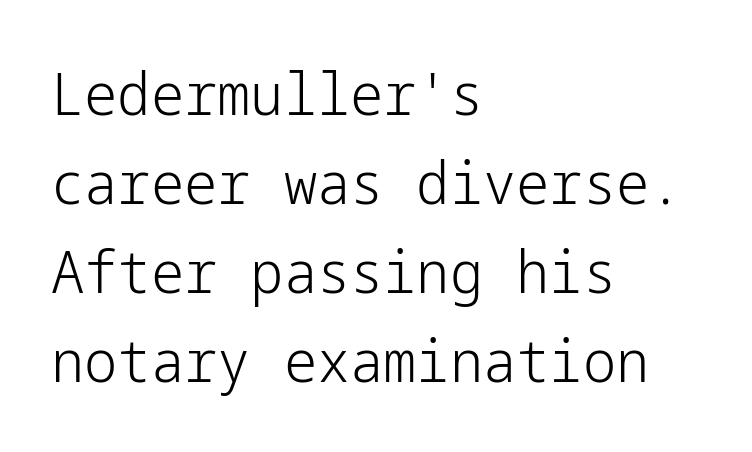
What's the leading like? Ordinary, nothing unusual. Nobody drew a line under any word here. Between one letter and the next there's only the usual sliver of space. The passage shown is not bold in any degree.
